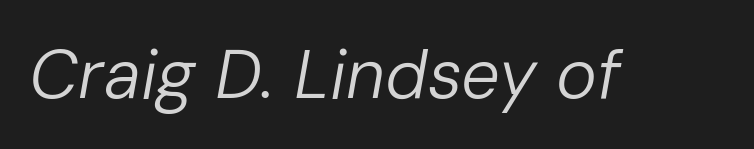
Varying glyph widths throughout — classic text-font behaviour. The space beneath each line is pristine and unruled. Letters have the restrained weight of plain body copy at most. Rendered with sloped, italic letterforms. Tracking value appears to be zero — textbook default spacing.
